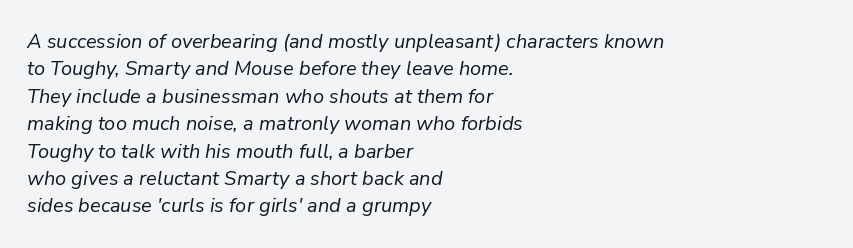
The paragraph shown leans on its left margin. A typesetter would call this zero additional tracking. Yep, that's italic — everything's leaning. Reading down the column, the eye jumps a familiar distance to each next line. A bare baseline throughout the passage.
